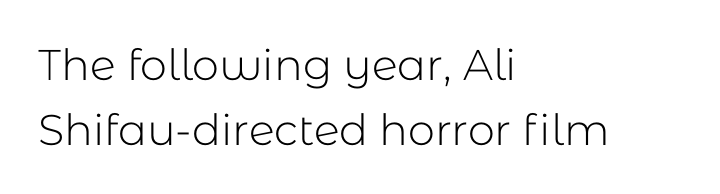
The image shows 43 px light sans-serif type, upright; set left-aligned, normal line spacing (1.51x), normal letter spacing, not underlined; low stroke contrast and a medium x-height.
